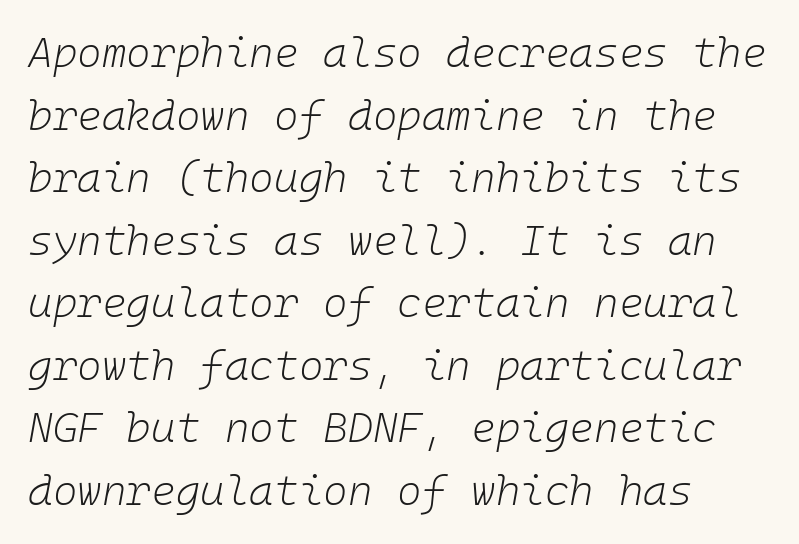
Q: Is the text bold? A: No.
Q: Is the text italic (slanted)? A: Yes, it leans right by about 10 degrees.
Q: Is the text underlined? A: No.
Q: How is the paragraph aligned? A: Left-aligned.
Q: Is the spacing between letters normal or unusually wide? A: Normal.
Q: Is the spacing between lines tight, normal or loose? A: Normal.
Q: Width (condensed, normal, or wide)? A: Normal.
Q: Stroke contrast? A: Low.
Q: x-height? A: Medium.
Q: Monospaced? A: Yes.
